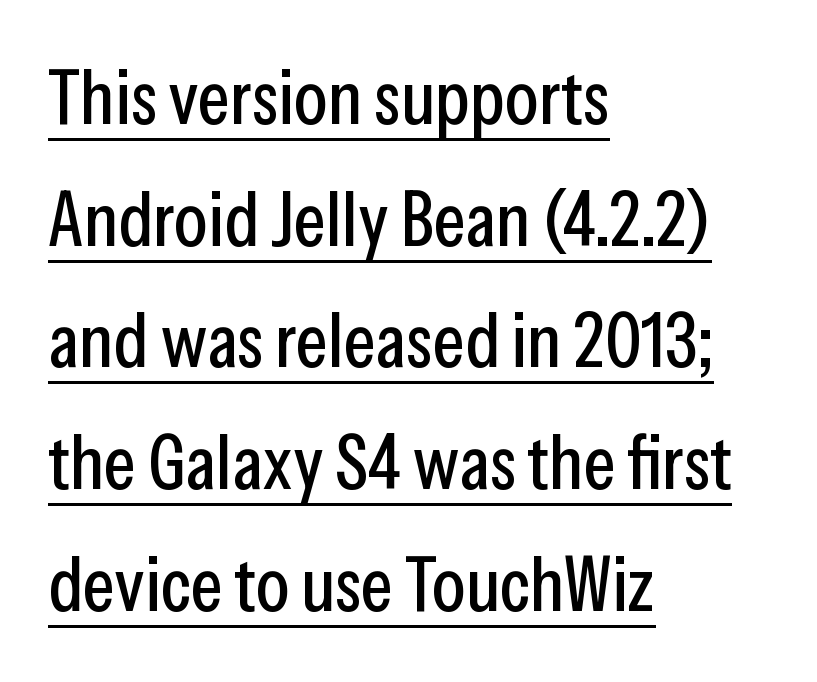
{"serif": "no", "italic": "no", "width": "condensed", "stroke_contrast": "low", "x_height": "medium", "monospaced": "no", "underline": "yes", "align": "left", "line_spacing": "normal", "line_spacing_ratio": 1.58, "letter_spacing": "normal", "letter_spacing_em": 0.0, "glyph_px": 77}
